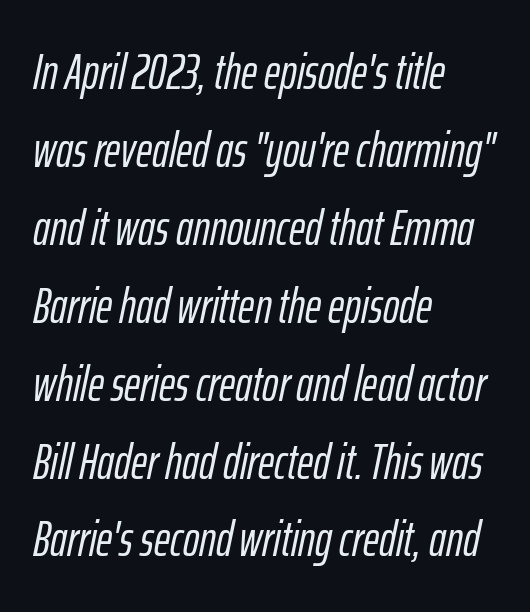
Q: Is the text italic (slanted)? A: Yes, it leans right by about 12 degrees.
Q: Is the text underlined? A: No.
Q: How is the paragraph aligned? A: Left-aligned.
Q: Is the spacing between letters normal or unusually wide? A: Normal.
Q: Is the spacing between lines tight, normal or loose? A: Normal.
Q: Width (condensed, normal, or wide)? A: Condensed.
Q: Stroke contrast? A: Low.
Q: x-height? A: Medium.
Q: Monospaced? A: No.
